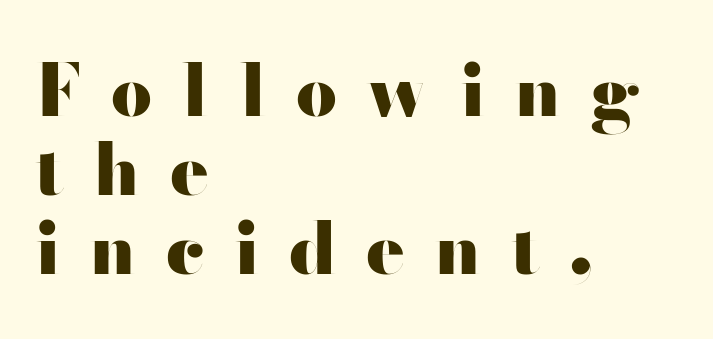
The image shows 72 px heavy, wide sans-serif type, upright; set left-aligned, tight line spacing (1.1x), unusually wide letter spacing (+0.41 em), not underlined; high stroke contrast and a small x-height.
